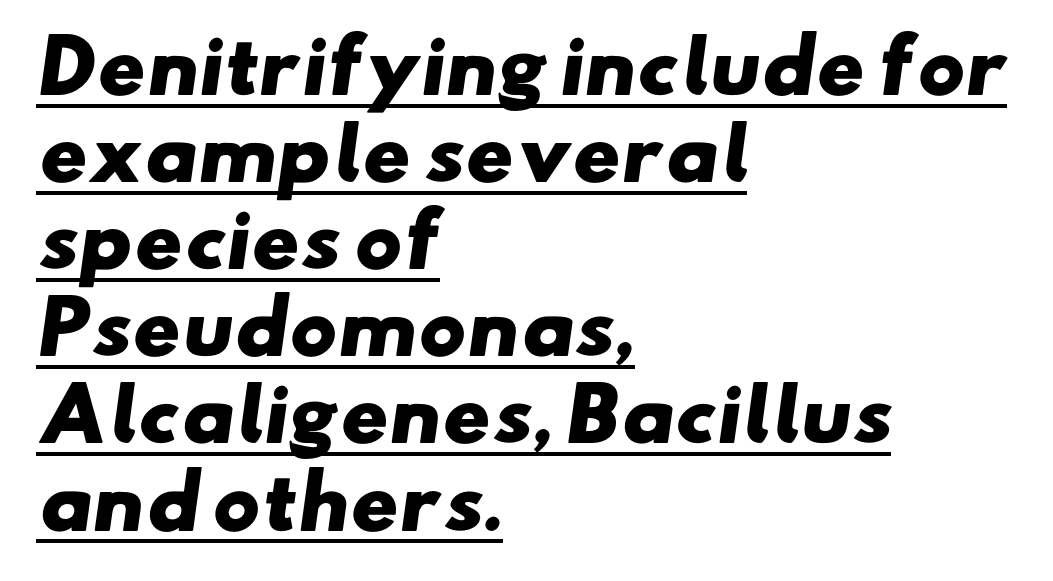
Q: Is the text bold? A: Yes.
Q: Is the typeface a serif or a sans-serif typeface? A: Sans-serif.
Q: Is the text underlined? A: Yes.
Q: How is the paragraph aligned? A: Left-aligned.
Q: Is the spacing between letters normal or unusually wide? A: Normal.
Q: Width (condensed, normal, or wide)? A: Wide.
Q: Stroke contrast? A: Low.
Q: x-height? A: Small.
Q: Monospaced? A: No.
